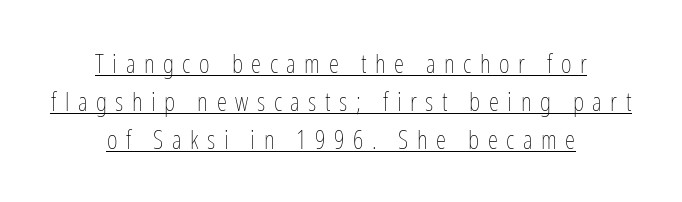
{"italic": "no", "bold": "no", "underline": "yes", "align": "center", "line_spacing": "normal", "line_spacing_ratio": 1.46, "letter_spacing": "wide", "letter_spacing_em": 0.33, "glyph_px": 26}
